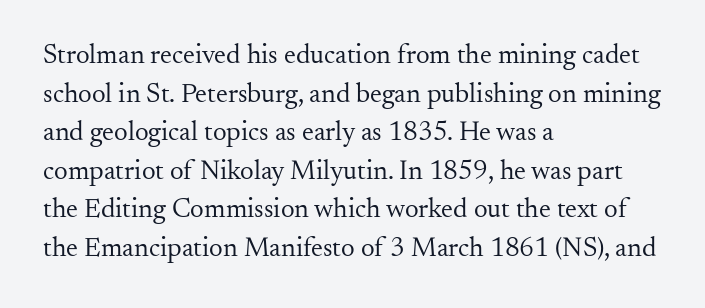
The image shows 27 px text type, upright; set left-aligned, normal line spacing (1.43x), normal letter spacing, not underlined.
